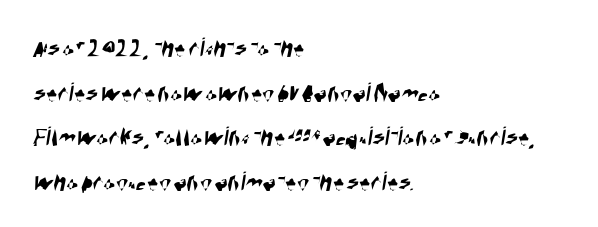
You could not count columns in this text — the font is proportionally spaced. The compositor pushed each line to the left boundary. Unlike a traditional serif, this face leaves its strokes unadorned. Anything drawn beneath the words? Only blank space. There is no visible air inserted between adjacent glyphs. Whoever set this chose a conventional vertical rhythm.
